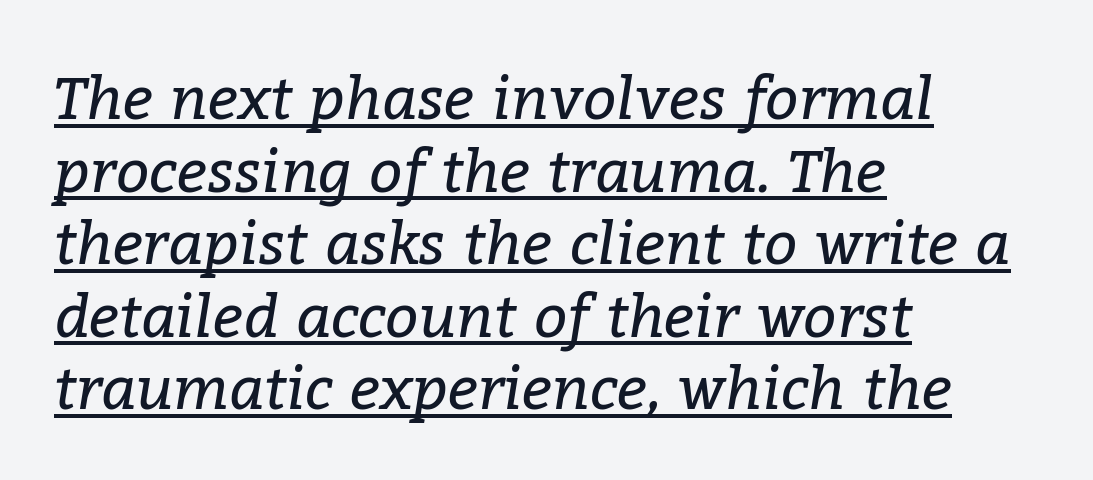
The image shows 59 px regular-weight serif type, italic (leaning right); set left-aligned, line spacing 1.23x, normal letter spacing, underlined; low stroke contrast and a medium x-height.
